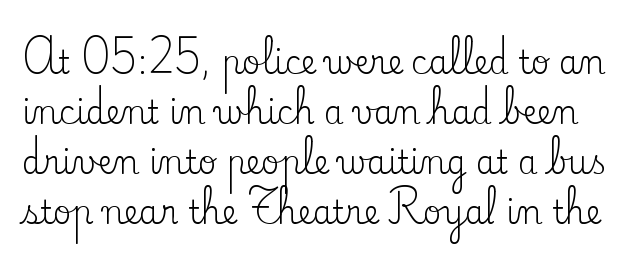
Do the characters align in a grid? No, the font is proportional. These lines keep a tight, regular rhythm from letter to letter. Whoever set this chose a conventional vertical rhythm. A quiet, ordinary-to-light weight characterises the typeface. This rendering features lettering with no underline.
